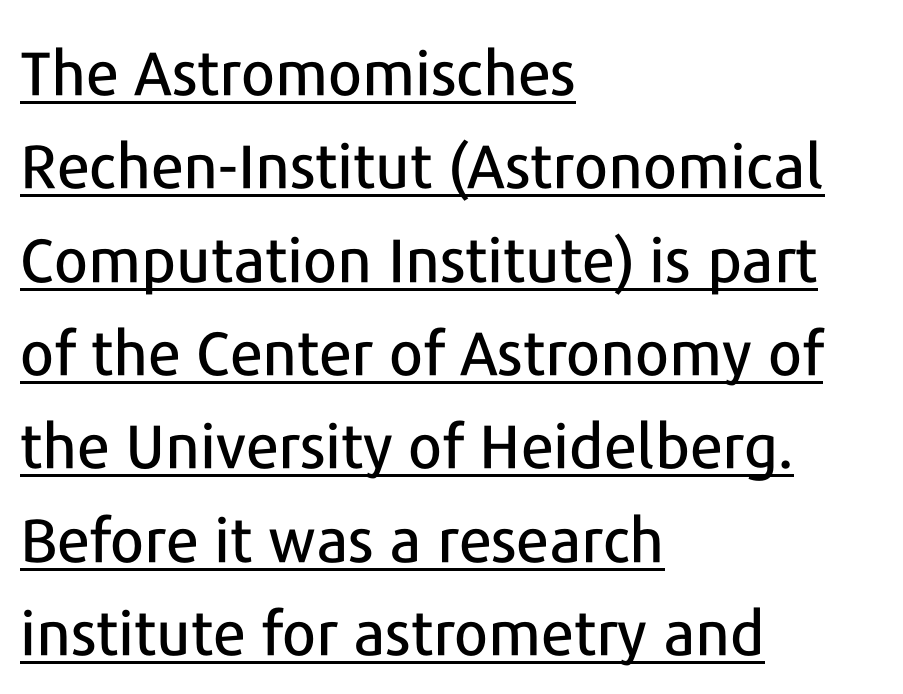
{"serif": "no", "italic": "no", "width": "normal", "stroke_contrast": "low", "x_height": "medium", "monospaced": "no", "underline": "yes", "align": "left", "line_spacing": "normal", "line_spacing_ratio": 1.53, "letter_spacing": "normal", "letter_spacing_em": 0.0, "glyph_px": 61}
